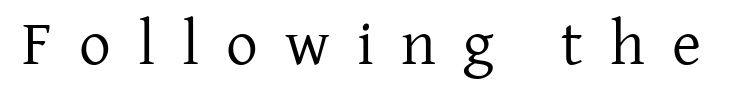
A typesetter would label this face a serif. Check the space under the baseline: it is left empty. How are the letters spaced? Widely, with obvious added tracking. Think of a printed novel: that variable character pitch is what you see here. Summary of weight: not heavy and not bold.
